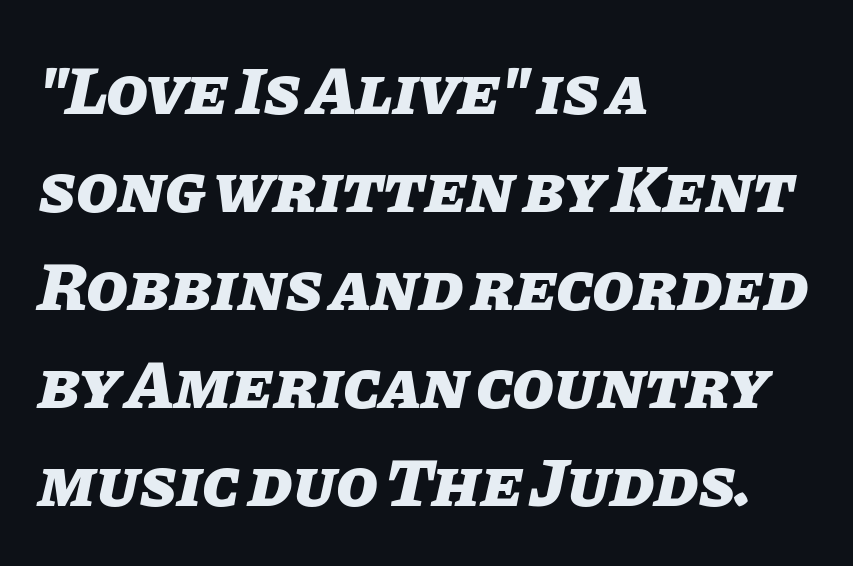
Only glyphs here, with clear space below each row. The strokes are fattened all the way to bold. The designer left line spacing at the default. Style check: oblique.
